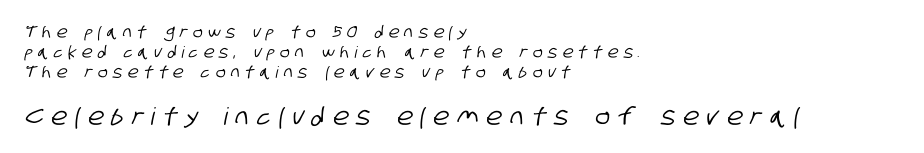
Q: Is the text underlined? A: No.
Q: How is the paragraph aligned? A: Left-aligned.
Q: Is the spacing between letters normal or unusually wide? A: Unusually wide.
Q: Is the spacing between lines tight, normal or loose? A: Normal.
Q: Which block of text is set in a larger size, the first (top) or the second (bottom)? A: The second (bottom) one.
